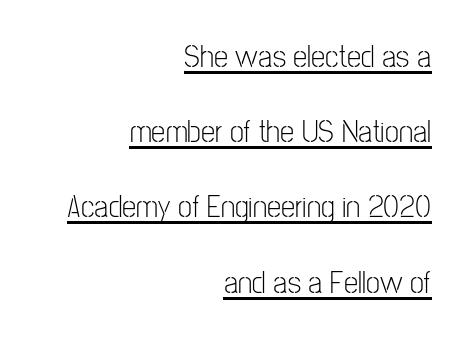
The image shows 32 px light, condensed sans-serif type, upright; set right-aligned, loose line spacing (2.35x), normal letter spacing, underlined; low stroke contrast and a medium x-height.
